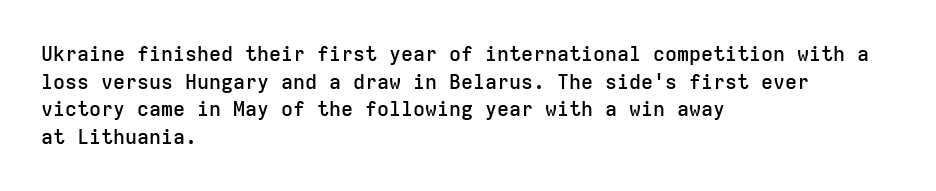
The image shows 20 px text type, upright; set left-aligned, normal line spacing (1.38x), normal letter spacing, not underlined.
